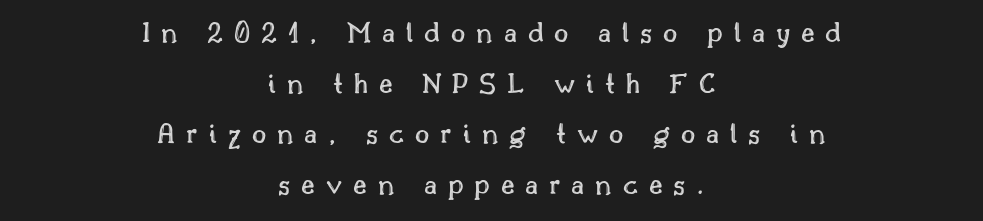
The image shows 31 px text type, upright; set centered, normal line spacing (1.63x), unusually wide letter spacing (+0.35 em), not underlined; a small x-height.
